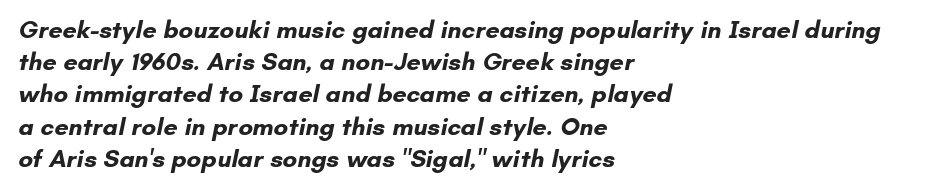
The image shows 25 px bold type; set left-aligned, normal line spacing (1.29x), normal letter spacing, not underlined.
